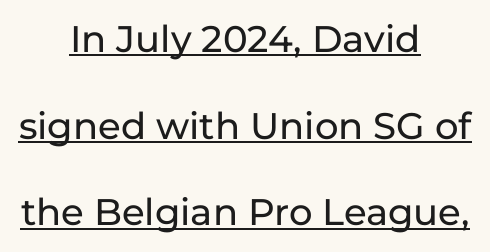
Do the letters lean? They stand straight. Nothing sits at the stroke ends, so this counts as sans-serif. The typesetter has applied underlining to the passage shown. The passage shown is typed in a proportional face where columns would drift.
